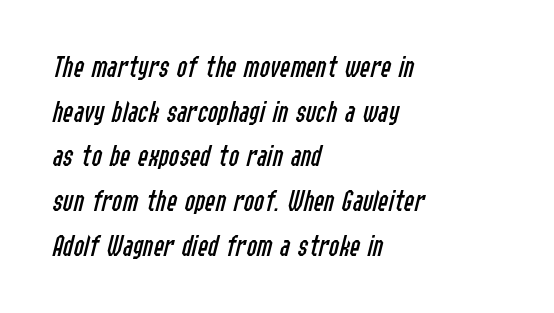
Q: Is the text bold? A: No.
Q: Is the text italic (slanted)? A: Yes, it leans right by about 14 degrees.
Q: Is the text underlined? A: No.
Q: How is the paragraph aligned? A: Left-aligned.
Q: Is the spacing between letters normal or unusually wide? A: Normal.
Q: Is the spacing between lines tight, normal or loose? A: Normal.
Q: Width (condensed, normal, or wide)? A: Condensed.
Q: Stroke contrast? A: Low.
Q: x-height? A: Medium.
Q: Monospaced? A: No.
